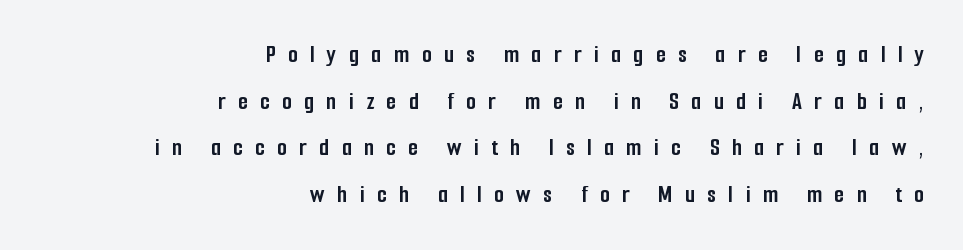
Horizontal alignment here is rightward, an uncommon choice for prose. A typesetter would call this heavily tracked-out type. This rendering features lettering with no underline. Is the type bold? Yes — the strokes are clearly thick and heavy.
